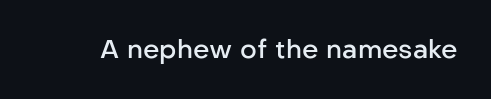
The image shows 26 px text type, upright; set normal letter spacing, not underlined.
